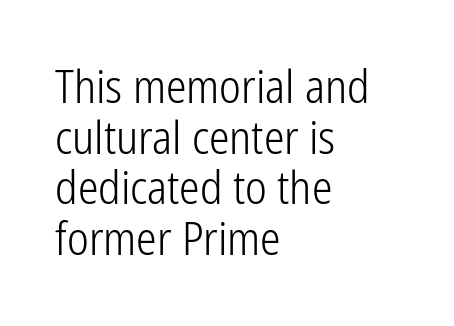
Q: Is the text bold? A: No.
Q: Is the text italic (slanted)? A: No, it is upright.
Q: Is the typeface a serif or a sans-serif typeface? A: Sans-serif.
Q: Is the text underlined? A: No.
Q: How is the paragraph aligned? A: Left-aligned.
Q: Is the spacing between letters normal or unusually wide? A: Normal.
Q: Is the spacing between lines tight, normal or loose? A: Tight.
Q: Width (condensed, normal, or wide)? A: Condensed.
Q: Stroke contrast? A: Low.
Q: x-height? A: Medium.
Q: Monospaced? A: No.
